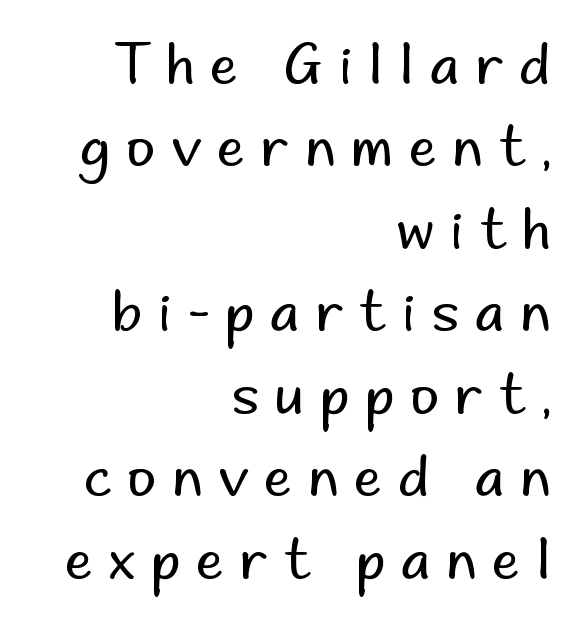
Q: Is the text bold? A: No.
Q: Is the text italic (slanted)? A: No, it is upright.
Q: Is the typeface a serif or a sans-serif typeface? A: Sans-serif.
Q: Is the text underlined? A: No.
Q: How is the paragraph aligned? A: Right-aligned.
Q: Is the spacing between letters normal or unusually wide? A: Unusually wide.
Q: Is the spacing between lines tight, normal or loose? A: Normal.
Q: Width (condensed, normal, or wide)? A: Normal.
Q: Stroke contrast? A: Low.
Q: x-height? A: Small.
Q: Monospaced? A: No.
